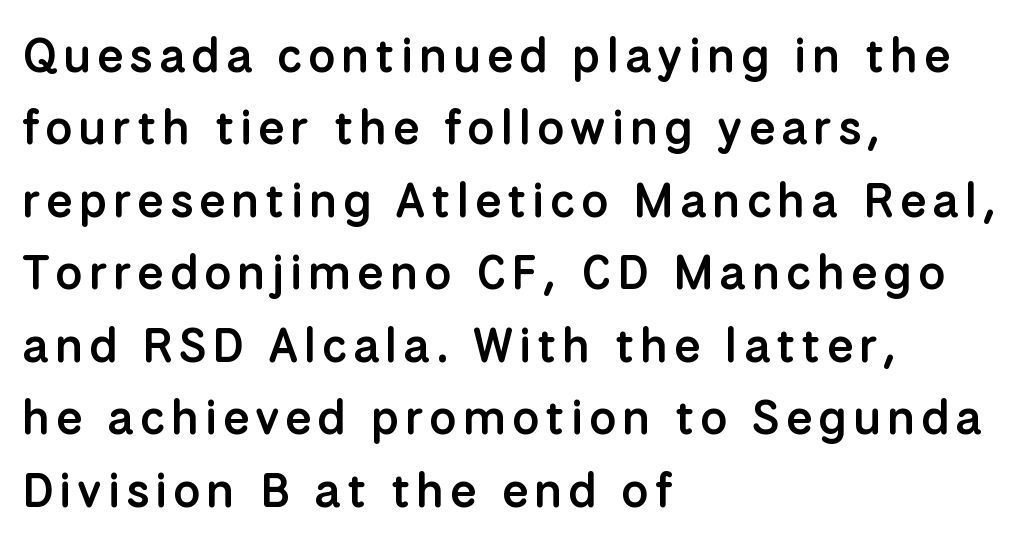
{"serif": "no", "italic": "no", "bold": "semi", "weight": "semibold", "width": "normal", "stroke_contrast": "low", "x_height": "medium", "monospaced": "no", "underline": "no", "align": "left", "line_spacing": "normal", "line_spacing_ratio": 1.51, "glyph_px": 48}
